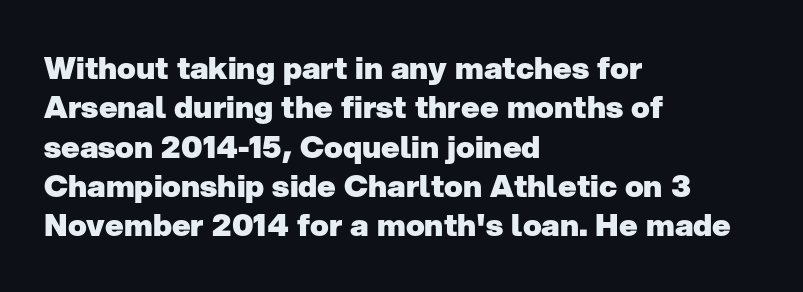
Characters remain perfectly vertical along every line. What stands out about the letter spacing? Nothing — it is the standard amount. Leftover space on each line is placed entirely after the last word. The string is rendered with underlining switched off. Typographically, this falls in the sans-serif category. The rows are spaced the way most documents space them.
